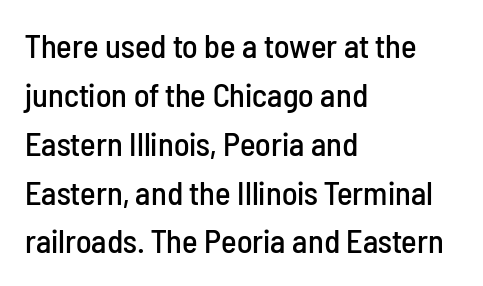
Q: Is the text italic (slanted)? A: No, it is upright.
Q: Is the typeface a serif or a sans-serif typeface? A: Sans-serif.
Q: Is the text underlined? A: No.
Q: How is the paragraph aligned? A: Left-aligned.
Q: Is the spacing between letters normal or unusually wide? A: Normal.
Q: Is the spacing between lines tight, normal or loose? A: Normal.
Q: Width (condensed, normal, or wide)? A: Condensed.
Q: Stroke contrast? A: Low.
Q: x-height? A: Medium.
Q: Monospaced? A: No.
